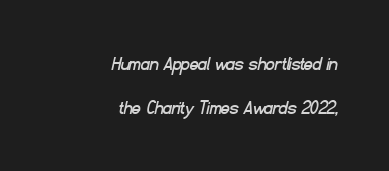
{"underline": "no", "align": "right", "line_spacing": "loose", "line_spacing_ratio": 2.09, "letter_spacing": "normal", "letter_spacing_em": 0.0, "glyph_px": 21}
